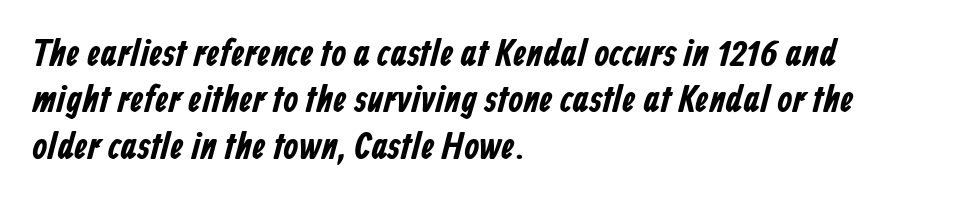
The passage is arranged the way most books set body copy — flush left. What kind of face is this? One without serifs — a sans. Plain, unruled lines of type. The type is set solid horizontally, with unmodified tracking. Varying glyph widths throughout — classic text-font behaviour.
